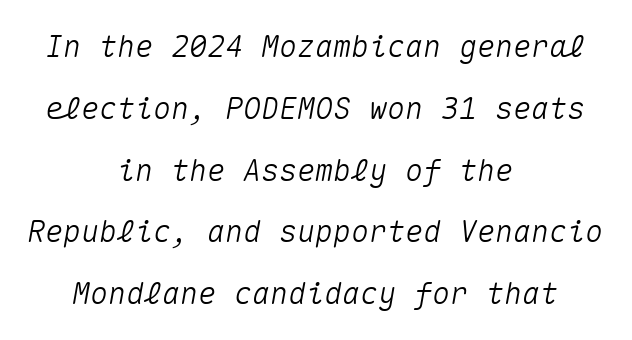
Q: Is the text italic (slanted)? A: Yes, it leans right by about 10 degrees.
Q: Is the text underlined? A: No.
Q: How is the paragraph aligned? A: Centered.
Q: Is the spacing between letters normal or unusually wide? A: Normal.
Q: Is the spacing between lines tight, normal or loose? A: Loose.
Q: Width (condensed, normal, or wide)? A: Normal.
Q: Stroke contrast? A: Medium.
Q: x-height? A: Medium.
Q: Monospaced? A: Yes.
